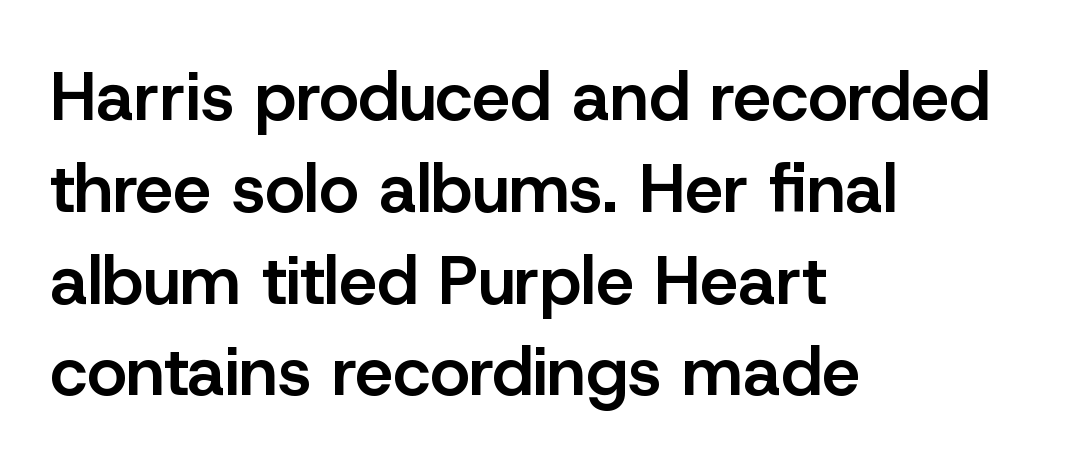
The image shows 68 px semibold sans-serif type, upright; set left-aligned, normal line spacing (1.35x), normal letter spacing, not underlined; low stroke contrast and a medium x-height.
